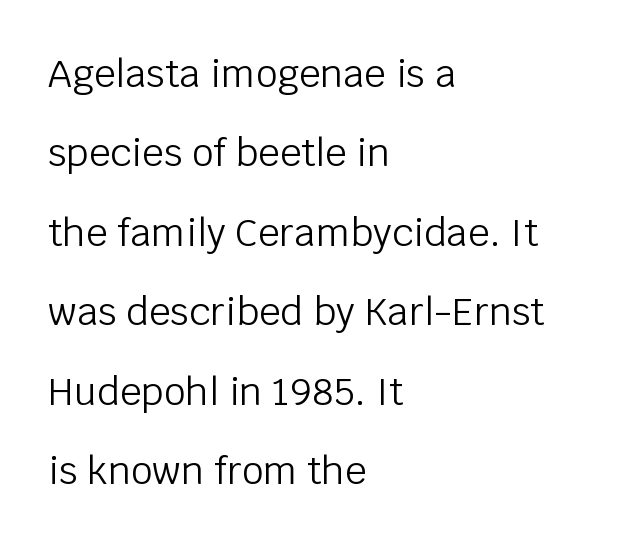
All the whitespace from short lines collects on the right. Here the designer chose a conventional face with non-uniform glyph widths. Weight: regular or lighter. Just letters on the line, the space beneath them empty. Observe the ordinary spacing: letters are neighbours, not strangers. Font category for this specimen: sans-serif.
